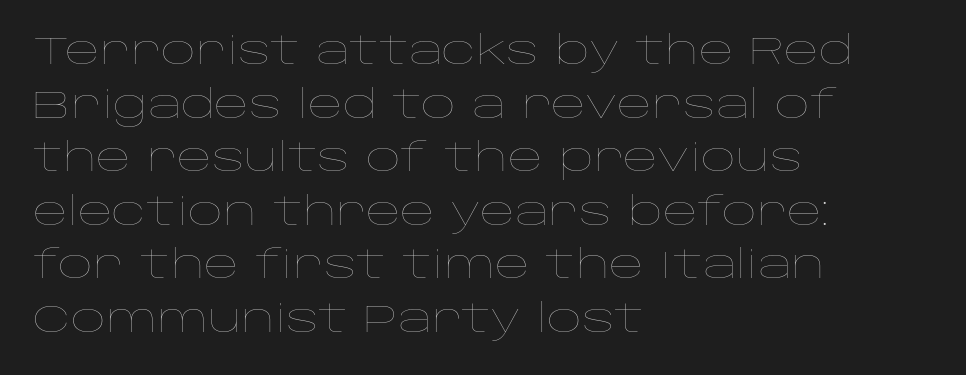
The image shows 38 px thin, wide type, upright; set left-aligned, normal line spacing (1.41x), normal letter spacing, not underlined; low stroke contrast and a large x-height.
